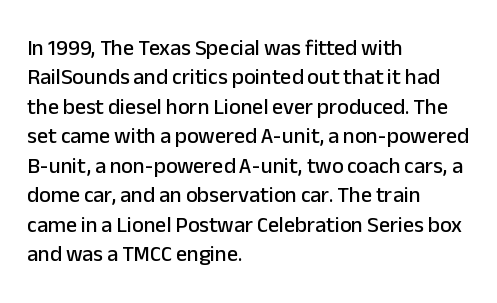
{"italic": "no", "underline": "no", "align": "left", "line_spacing": "normal", "line_spacing_ratio": 1.34, "letter_spacing": "normal", "letter_spacing_em": 0.0, "glyph_px": 22}
